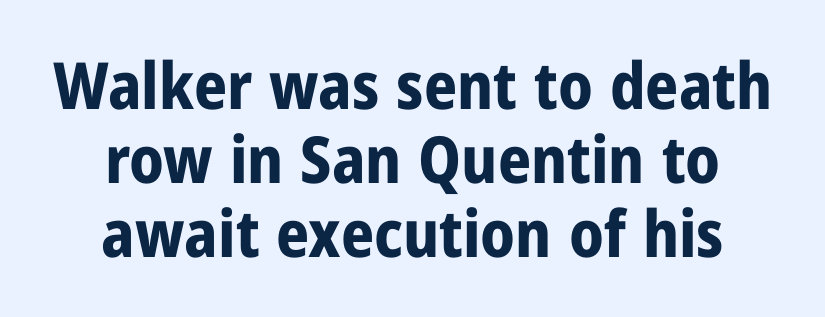
You could call the tracking neutral — neither tight nor loose. Plenty of ink on the page — the face is bold. Examine the stroke ends and you'll find no serifs. A typesetter would mark this as roman, not italic. A centered setting, common on invitations and titles, is used for this passage. Closely set lines give the paragraph a compact silhouette.
